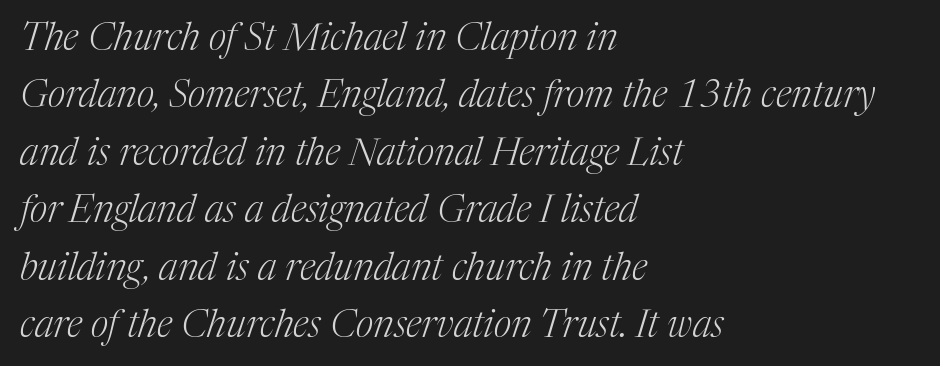
The passage shown leans; its letterforms are oblique. The cut favours lightness, reaching ordinary text weight at its darkest. Any mark beneath the type? The region is blank. Line beginnings align vertically; line endings do not.
